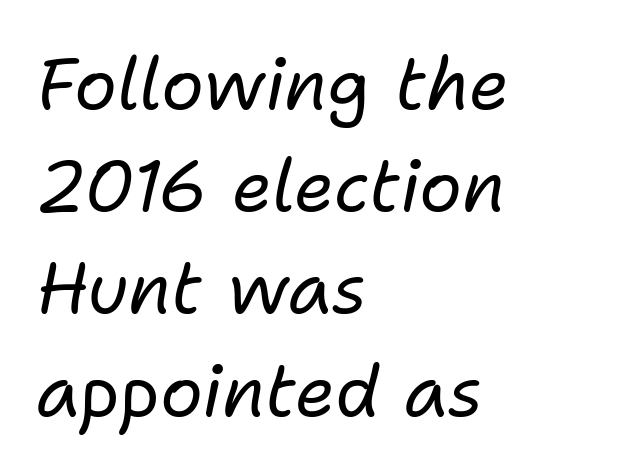
{"italic": "yes", "lean": "right", "slant_degrees": 11, "bold": "no", "weight": "regular", "width": "normal", "stroke_contrast": "low", "x_height": "medium", "monospaced": "no", "underline": "no", "align": "left", "line_spacing": "normal", "line_spacing_ratio": 1.44, "letter_spacing": "normal", "letter_spacing_em": 0.0, "glyph_px": 71}
